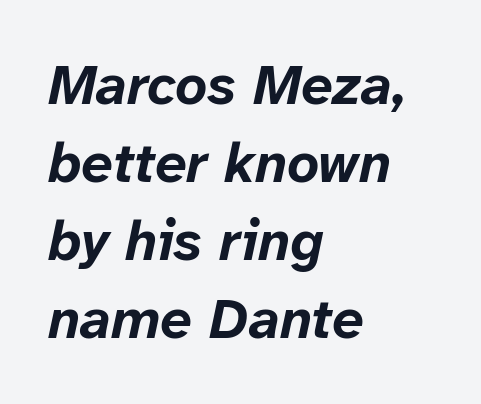
Q: Is the text bold? A: Yes.
Q: Is the text italic (slanted)? A: Yes, it leans right by about 12 degrees.
Q: Is the text underlined? A: No.
Q: How is the paragraph aligned? A: Left-aligned.
Q: Is the spacing between letters normal or unusually wide? A: Normal.
Q: Is the spacing between lines tight, normal or loose? A: Normal.
Q: Width (condensed, normal, or wide)? A: Normal.
Q: Stroke contrast? A: Low.
Q: x-height? A: Medium.
Q: Monospaced? A: No.
